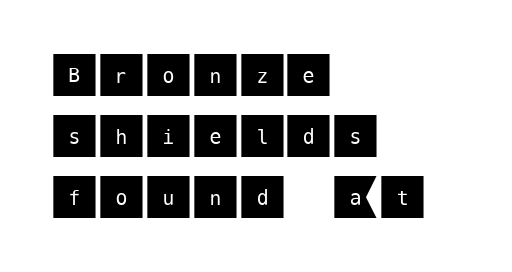
The setting favours the left margin, as ordinary paragraphs usually do. Does the leading feel generous? No, just average. Font category for this specimen: sans-serif. The typography opts for an upright posture over an oblique one. How are the letters spaced? Ordinarily, with no added tracking.
